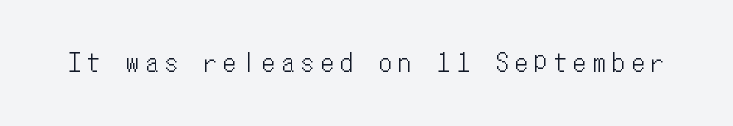
Vertical strokes here are truly vertical. The line texture is sparse and dotted thanks to wide tracking. Descenders hang freely into open space.
